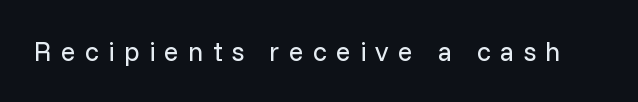
{"italic": "no", "bold": "no", "underline": "no", "letter_spacing": "wide", "letter_spacing_em": 0.34, "glyph_px": 27}
